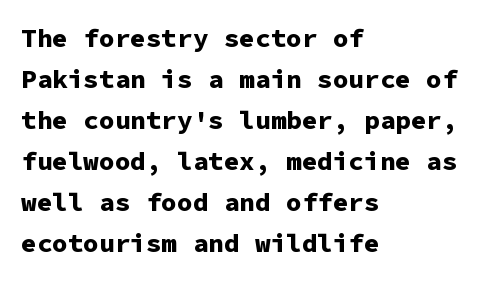
Standard letterfit; no display-style spreading of the glyphs. Compared with typical paragraphs, the rows here are spaced about the same. A bare baseline throughout the passage. Every stem runs plumb, perpendicular to the baseline. The typesetter chose a ragged-right arrangement here. The font is running at its bold setting.
